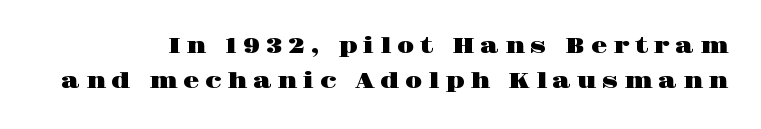
Has an underline been added? It has not. This is the regular roman posture of the typeface. Look at the tracking — it's clearly loosened, letters drifting apart. Horizontal bands of white between lines are of average thickness.
